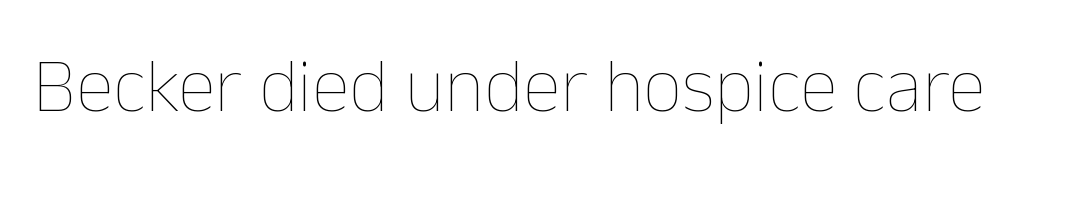
{"italic": "no", "bold": "no", "weight": "thin", "width": "normal", "stroke_contrast": "low", "x_height": "medium", "monospaced": "no", "underline": "no", "letter_spacing": "normal", "letter_spacing_em": 0.0, "glyph_px": 77}
